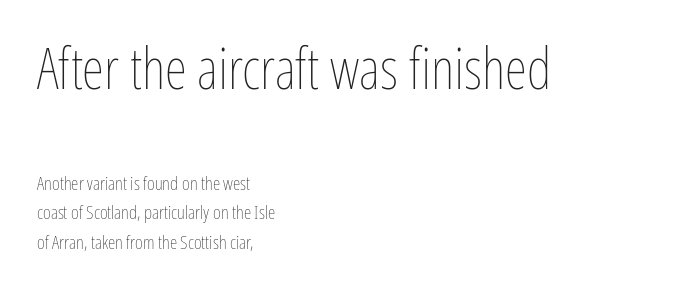
Q: Is the text bold? A: No.
Q: Is the text italic (slanted)? A: No, it is upright.
Q: Is the text underlined? A: No.
Q: How is the paragraph aligned? A: Left-aligned.
Q: Is the spacing between letters normal or unusually wide? A: Normal.
Q: Is the spacing between lines tight, normal or loose? A: Normal.
Q: Which block of text is set in a larger size, the first (top) or the second (bottom)? A: The first (top) one.
Q: Width (condensed, normal, or wide)? A: Condensed.
Q: Stroke contrast? A: Low.
Q: x-height? A: Medium.
Q: Monospaced? A: No.
